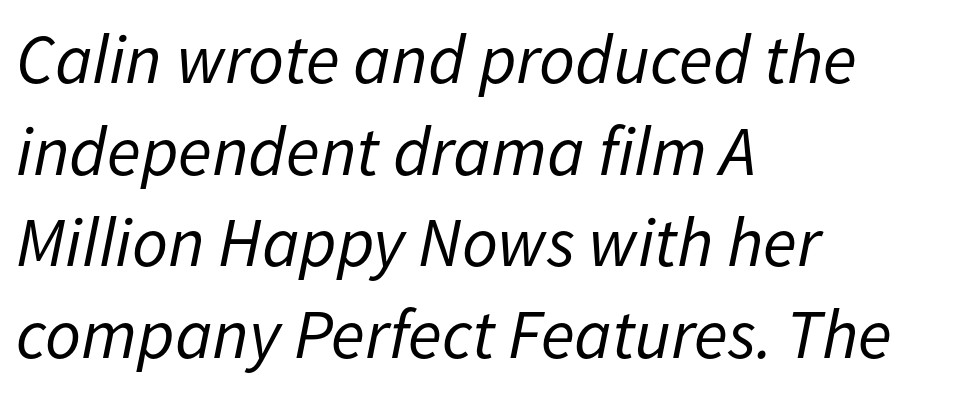
Q: Is the text bold? A: No.
Q: Is the text italic (slanted)? A: Yes, it leans right by about 11 degrees.
Q: Is the text underlined? A: No.
Q: How is the paragraph aligned? A: Left-aligned.
Q: Is the spacing between letters normal or unusually wide? A: Normal.
Q: Is the spacing between lines tight, normal or loose? A: Normal.
Q: Width (condensed, normal, or wide)? A: Normal.
Q: Stroke contrast? A: Low.
Q: x-height? A: Medium.
Q: Monospaced? A: No.
